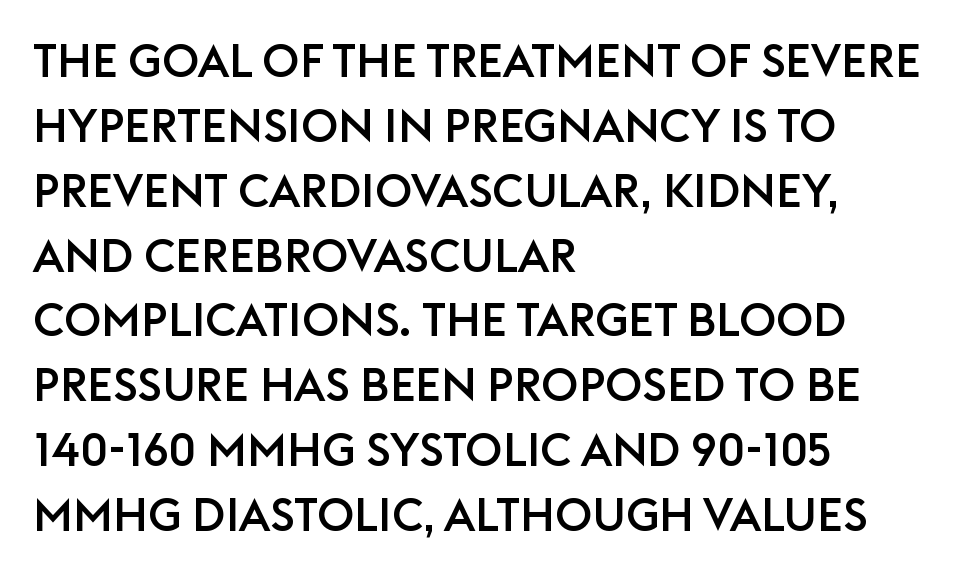
The image shows 46 px sans-serif type, upright; set left-aligned, normal line spacing (1.41x), normal letter spacing, not underlined; low stroke contrast and a large x-height.
